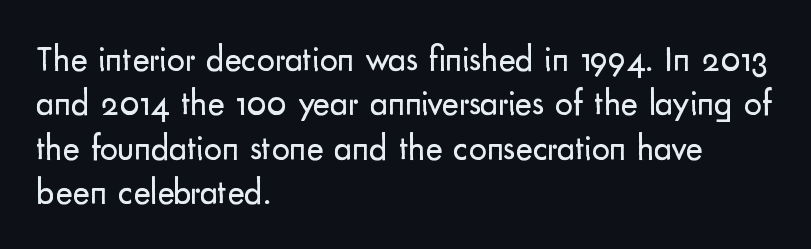
{"serif": "no", "italic": "no", "bold": "no", "weight": "regular", "width": "normal", "stroke_contrast": "low", "x_height": "small", "monospaced": "no", "underline": "no", "align": "left", "line_spacing_ratio": 1.23, "letter_spacing": "normal", "letter_spacing_em": 0.0, "glyph_px": 36}
